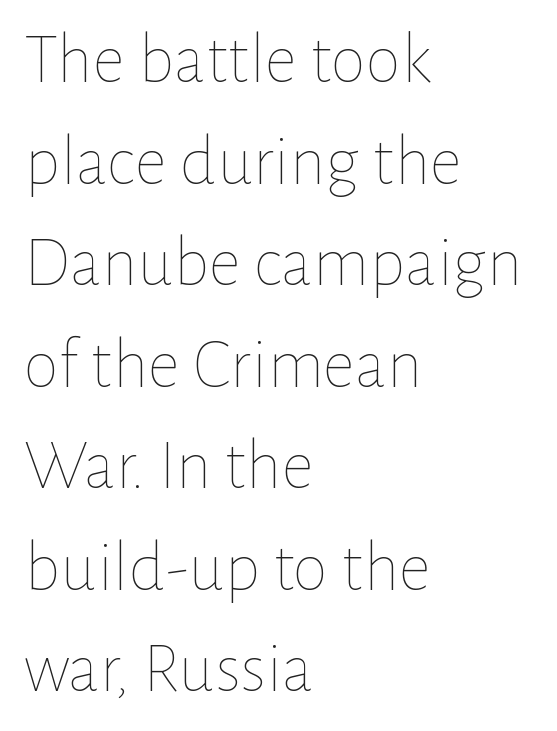
{"italic": "no", "bold": "no", "weight": "thin", "width": "normal", "stroke_contrast": "low", "x_height": "medium", "monospaced": "no", "underline": "no", "align": "left", "line_spacing": "normal", "line_spacing_ratio": 1.41, "letter_spacing": "normal", "letter_spacing_em": 0.0, "glyph_px": 72}
